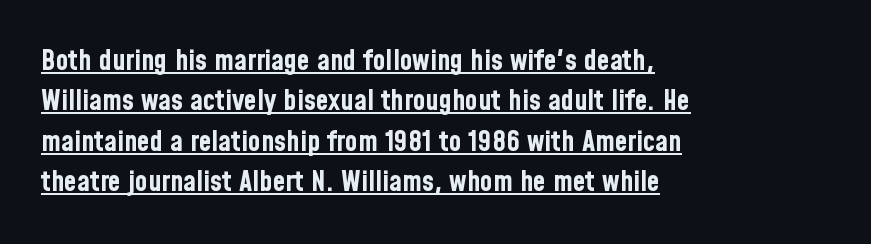
The typesetter chose a ragged-right arrangement here. Looks like someone drew a line under every word here. The specimen reads as upright at a glance. Looks like regular typesetting: each glyph gets only the width it needs.
